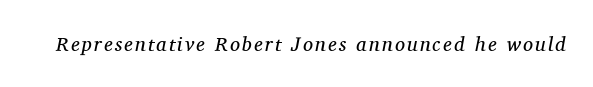
The image shows 20 px text type, italic (leaning right); set not underlined.
